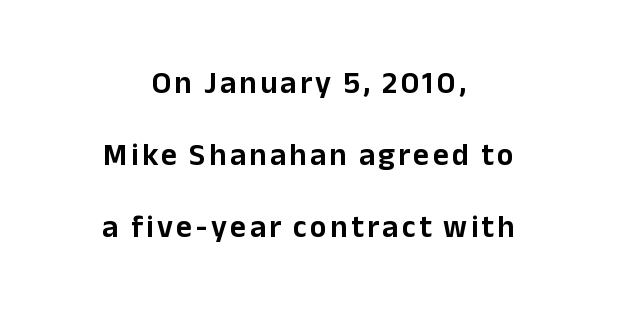
The string is rendered with underlining switched off. The lines are spread far apart with generous leading. These lines are centered, leaving both edges ragged. The lettering holds an erect, upright posture throughout. This rendering employs a face without finishing strokes, i.e., a sans-serif. You could not count columns in this text — the font is proportionally spaced.
